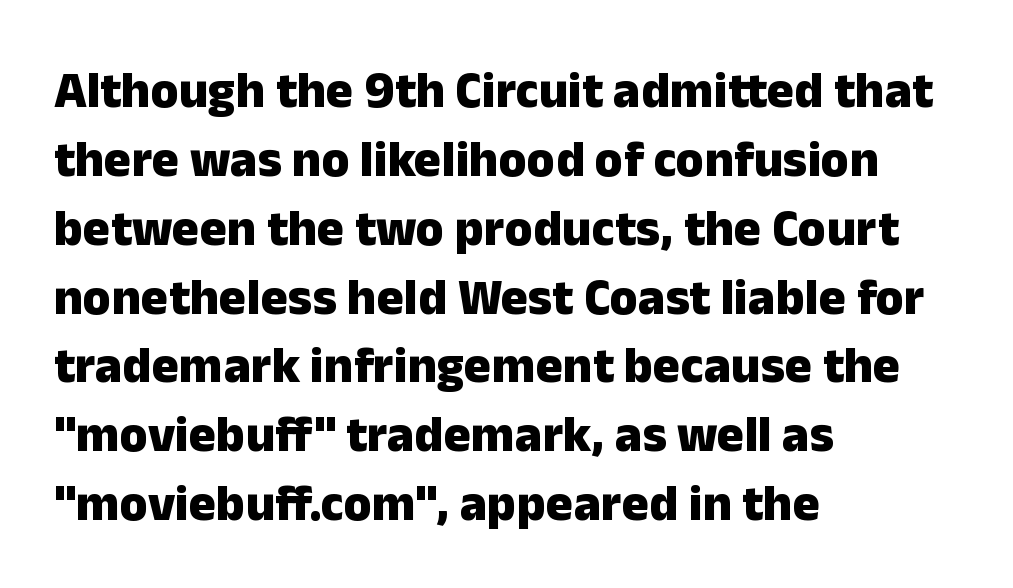
The image shows 51 px heavy sans-serif type, upright; set left-aligned, normal line spacing (1.35x), normal letter spacing, not underlined; low stroke contrast and a medium x-height.
